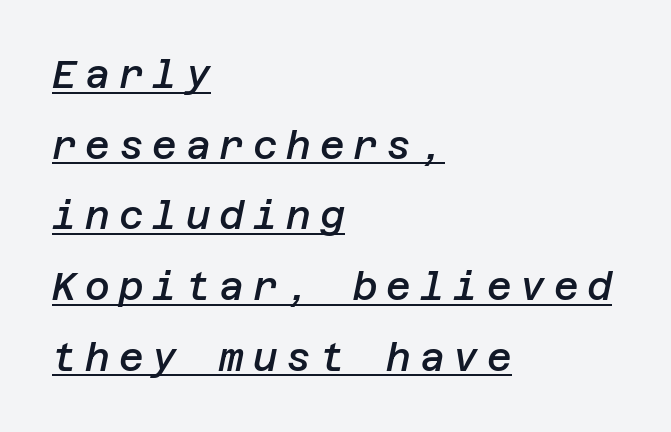
Q: Is the text bold? A: Semi-bold.
Q: Is the text italic (slanted)? A: Yes, it leans right by about 12 degrees.
Q: Is the text underlined? A: Yes.
Q: How is the paragraph aligned? A: Left-aligned.
Q: Is the spacing between letters normal or unusually wide? A: Unusually wide.
Q: Width (condensed, normal, or wide)? A: Normal.
Q: Stroke contrast? A: Low.
Q: x-height? A: Large.
